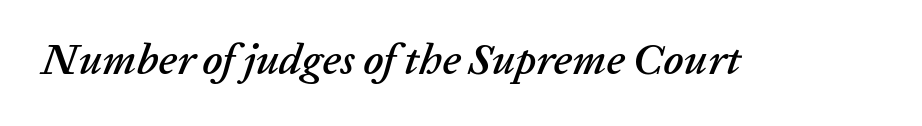
The image shows 43 px text type, italic (leaning right); set normal letter spacing, not underlined; low stroke contrast and a medium x-height.
